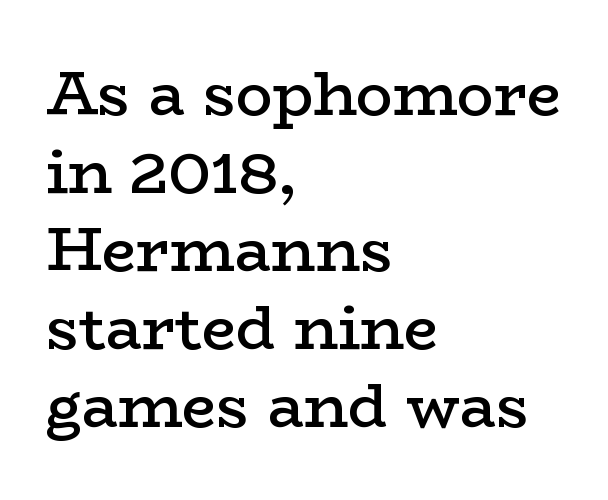
The image shows 61 px semibold, wide serif type, upright; set left-aligned, normal line spacing (1.28x), normal letter spacing, not underlined; low stroke contrast and a medium x-height.
